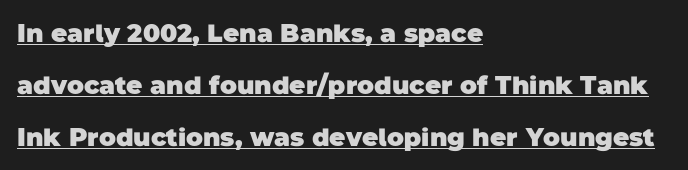
The image shows 25 px bold type; set left-aligned, loose line spacing (2.08x), normal letter spacing, underlined.
